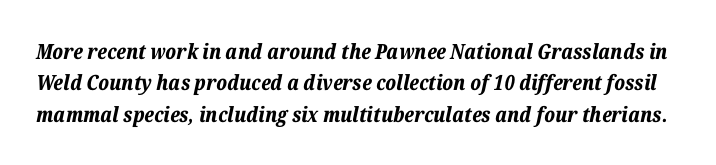
The space between consecutive lines is moderate. The tracking reads as untouched default to a designer's eye. The letters are slanted; this is an italic face. Chunky letters — that's bold for sure. Underline: absent.
